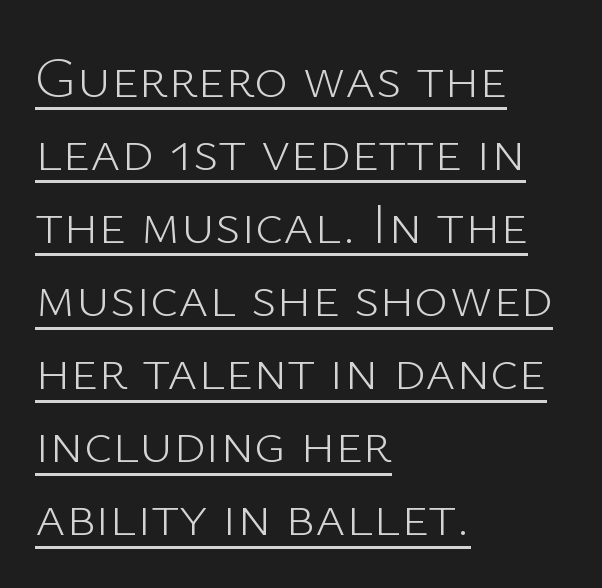
{"serif": "no", "italic": "no", "bold": "no", "weight": "light", "width": "normal", "stroke_contrast": "low", "x_height": "medium", "monospaced": "no", "underline": "yes", "align": "left", "line_spacing": "normal", "line_spacing_ratio": 1.26, "letter_spacing": "normal", "letter_spacing_em": 0.0, "glyph_px": 58}
